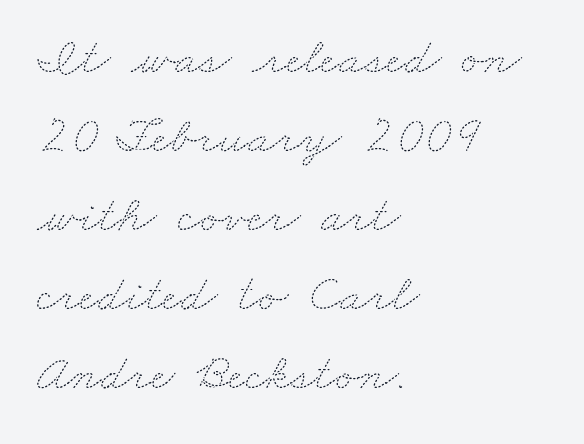
The image shows 52 px thin, wide type; set left-aligned, normal line spacing (1.52x), normal letter spacing, not underlined; medium stroke contrast and a small x-height.
